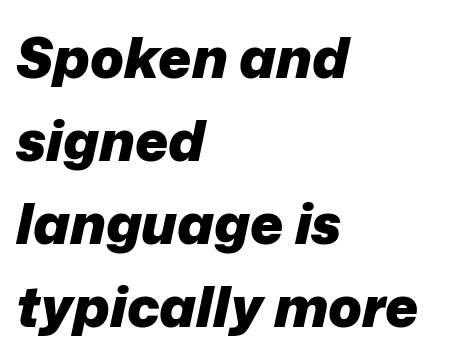
Spacing verdict: proportional, widths tailored to each character. The face used here is rendered with its standard letterfit. Rule under the text: the space is simply empty. Characters are canted at an angle relative to the baseline's perpendicular. The setting favours the left margin, as ordinary paragraphs usually do.
